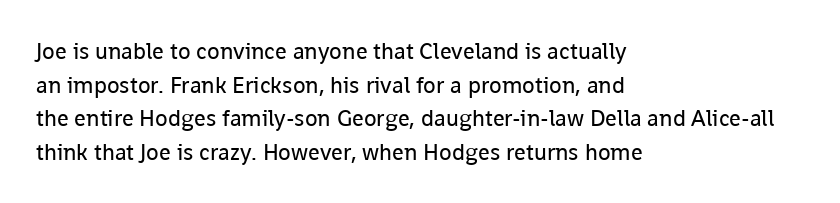
Q: Is the text bold? A: No.
Q: Is the text italic (slanted)? A: No, it is upright.
Q: Is the text underlined? A: No.
Q: How is the paragraph aligned? A: Left-aligned.
Q: Is the spacing between letters normal or unusually wide? A: Normal.
Q: Is the spacing between lines tight, normal or loose? A: Normal.
